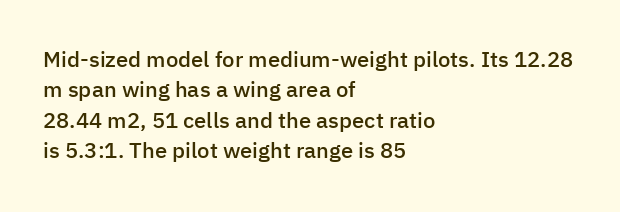
{"italic": "no", "bold": "semi", "underline": "no", "align": "left", "line_spacing": "normal", "line_spacing_ratio": 1.38, "letter_spacing": "normal", "letter_spacing_em": 0.0, "glyph_px": 22}
